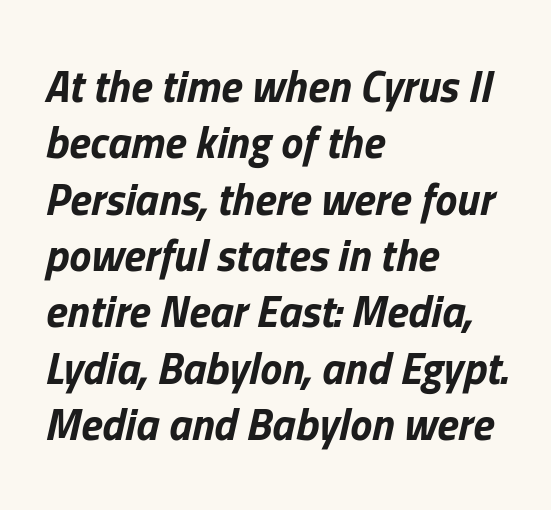
{"italic": "yes", "lean": "right", "slant_degrees": 13, "bold": "yes", "weight": "bold", "width": "normal", "stroke_contrast": "low", "x_height": "medium", "monospaced": "no", "underline": "no", "align": "left", "line_spacing": "normal", "line_spacing_ratio": 1.28, "letter_spacing": "normal", "letter_spacing_em": 0.0, "glyph_px": 44}
